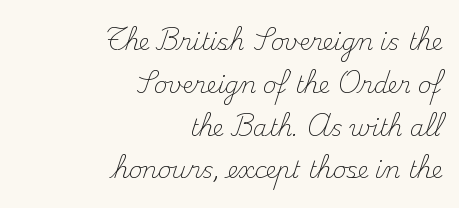
{"bold": "no", "underline": "no", "align": "right", "line_spacing_ratio": 1.86, "letter_spacing": "normal", "letter_spacing_em": 0.0, "glyph_px": 23}
